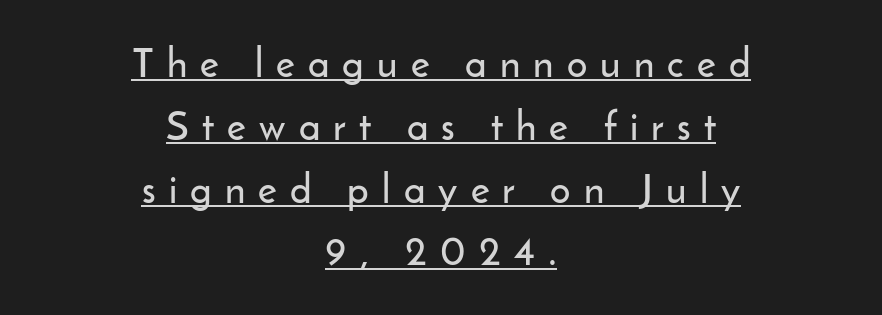
{"serif": "no", "italic": "no", "width": "normal", "stroke_contrast": "low", "x_height": "small", "monospaced": "no", "underline": "yes", "align": "center", "line_spacing": "normal", "line_spacing_ratio": 1.57, "letter_spacing": "wide", "letter_spacing_em": 0.33, "glyph_px": 40}
